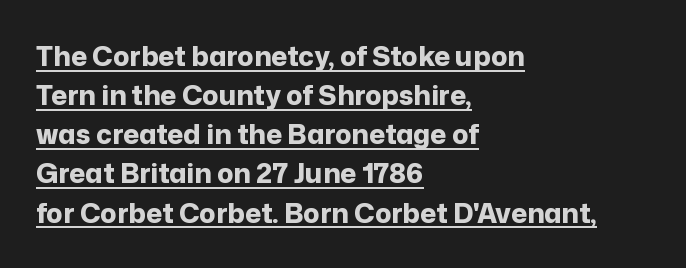
Thick stems and heavy bowls — unmistakably bold. The specimen includes a rule beneath the text block's lines. How are the letters spaced? Ordinarily, with no added tracking. The leading is moderate, giving the passage an even texture.
